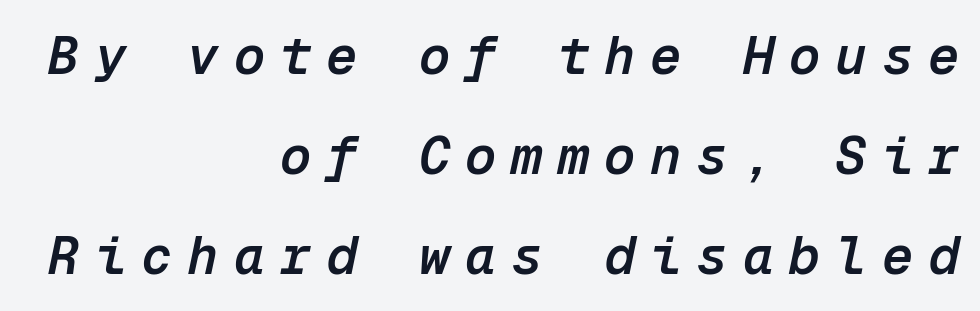
{"italic": "yes", "lean": "right", "slant_degrees": 12, "bold": "semi", "weight": "semibold", "width": "normal", "stroke_contrast": "low", "x_height": "medium", "monospaced": "yes", "underline": "no", "align": "right", "line_spacing": "loose", "line_spacing_ratio": 1.92, "letter_spacing": "wide", "letter_spacing_em": 0.29, "glyph_px": 52}
